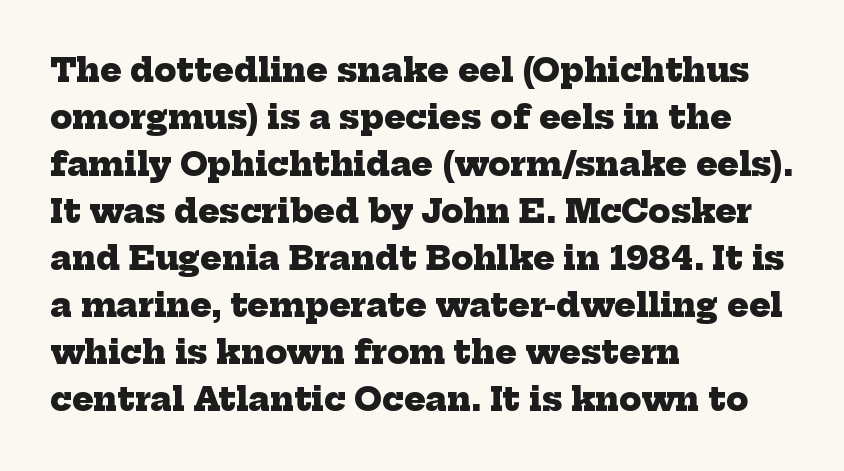
Q: Is the text bold? A: Yes.
Q: Is the typeface a serif or a sans-serif typeface? A: Serif.
Q: Is the text underlined? A: No.
Q: How is the paragraph aligned? A: Left-aligned.
Q: Is the spacing between letters normal or unusually wide? A: Normal.
Q: Is the spacing between lines tight, normal or loose? A: Normal.
Q: Width (condensed, normal, or wide)? A: Normal.
Q: Stroke contrast? A: Low.
Q: x-height? A: Medium.
Q: Monospaced? A: No.
